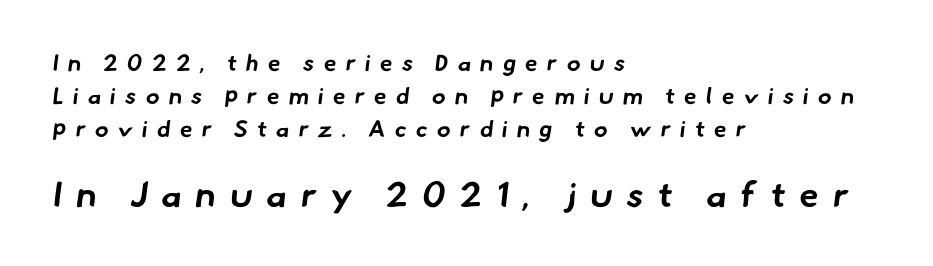
{"serif": "no", "bold": "yes", "weight": "bold", "width": "normal", "stroke_contrast": "low", "x_height": "small", "monospaced": "no", "underline": "no", "align": "left", "line_spacing": "normal", "line_spacing_ratio": 1.43, "letter_spacing": "wide", "letter_spacing_em": 0.4, "larger_block": "second", "size_ratio": 1.52, "glyph_px": 35}
